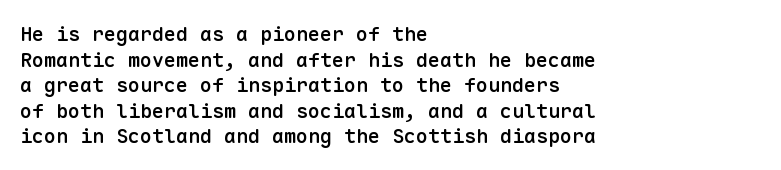
Q: Is the text bold? A: Semi-bold.
Q: Is the text italic (slanted)? A: No, it is upright.
Q: Is the text underlined? A: No.
Q: How is the paragraph aligned? A: Left-aligned.
Q: Is the spacing between letters normal or unusually wide? A: Normal.
Q: Is the spacing between lines tight, normal or loose? A: Normal.
